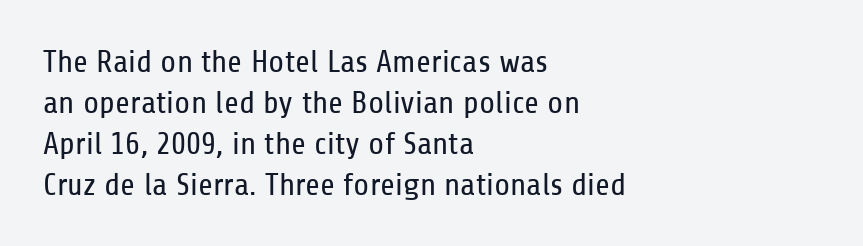
The font's upright variant was chosen for this text. Clear beneath every line of the passage. Unbolded letterforms with no extra heft. Typographically, this falls in the sans-serif category. Rows of type keep a routine distance in the vertical direction. Think of a printed novel: that variable character pitch is what you see here.
